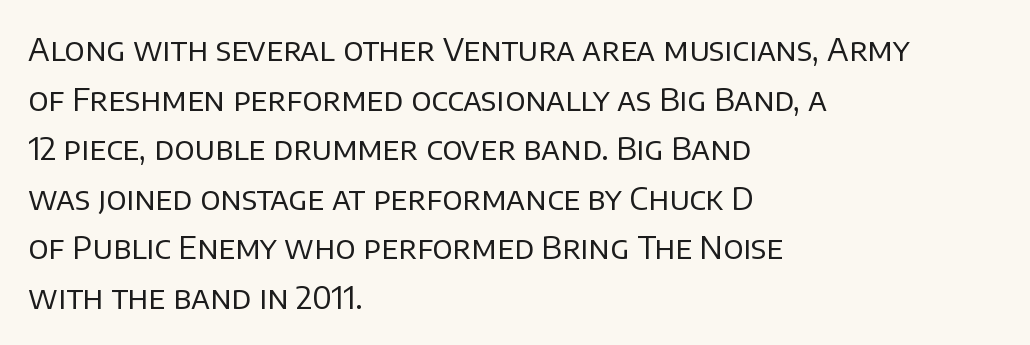
This reads as an unemphasized weight, regular at the heaviest. In terms of letterspacing, this is plain default setting. Varying glyph widths throughout — classic text-font behaviour. Compared with a centered layout, this one pins lines to the left instead. Italic: no, the glyphs are upright roman. The area under the type is left untouched.
